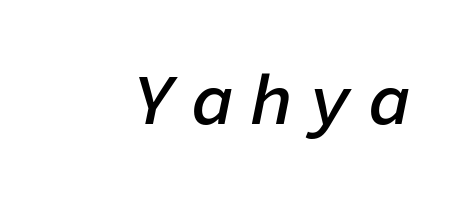
The image shows 72 px semibold type, italic (leaning right), monospaced; set unusually wide letter spacing (+0.22 em), not underlined; low stroke contrast and a medium x-height.
